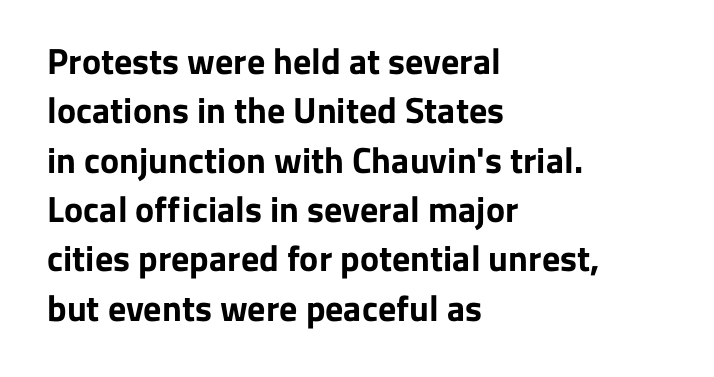
Vertical strokes here are truly vertical. Stroke thickness is high; the sample reads as a true bold. The typesetter chose a ragged-right arrangement here. Stroke terminals: plain, sans-serif.
